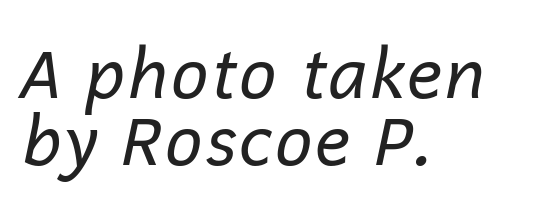
The image shows 68 px regular-weight type, italic (leaning right); set left-aligned, tight line spacing (0.98x), normal letter spacing, not underlined; low stroke contrast and a medium x-height.
